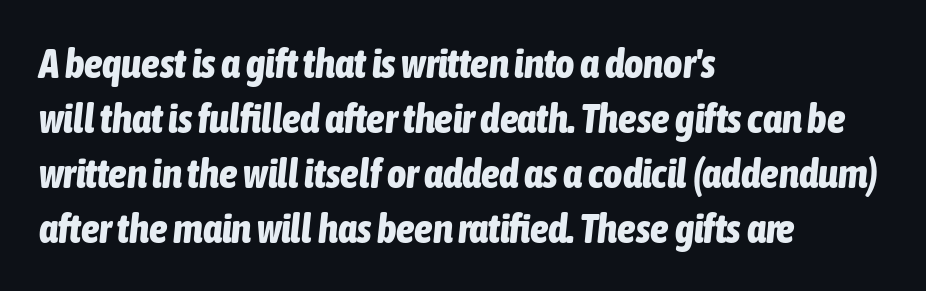
{"italic": "yes", "lean": "right", "slant_degrees": 6, "bold": "yes", "weight": "bold", "width": "condensed", "stroke_contrast": "low", "x_height": "medium", "monospaced": "no", "underline": "no", "align": "left", "line_spacing": "normal", "line_spacing_ratio": 1.34, "letter_spacing": "normal", "letter_spacing_em": 0.0, "glyph_px": 41}
